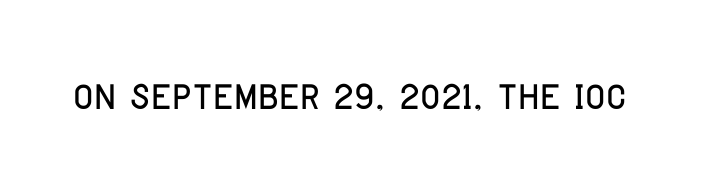
{"serif": "no", "italic": "no", "width": "condensed", "stroke_contrast": "low", "x_height": "large", "monospaced": "no", "underline": "no", "letter_spacing": "normal", "letter_spacing_em": 0.0, "glyph_px": 55}
